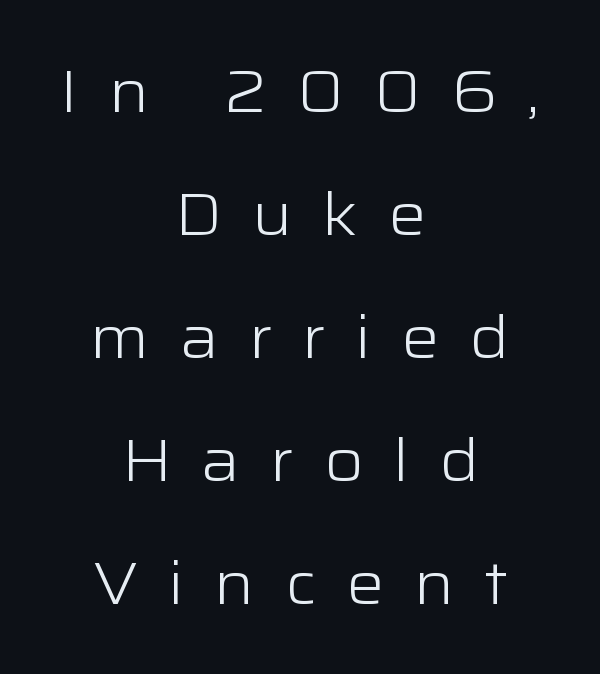
{"serif": "no", "italic": "no", "bold": "no", "weight": "light", "width": "wide", "stroke_contrast": "low", "x_height": "medium", "monospaced": "no", "underline": "no", "align": "center", "line_spacing": "loose", "line_spacing_ratio": 2.05, "letter_spacing": "wide", "letter_spacing_em": 0.49, "glyph_px": 60}
